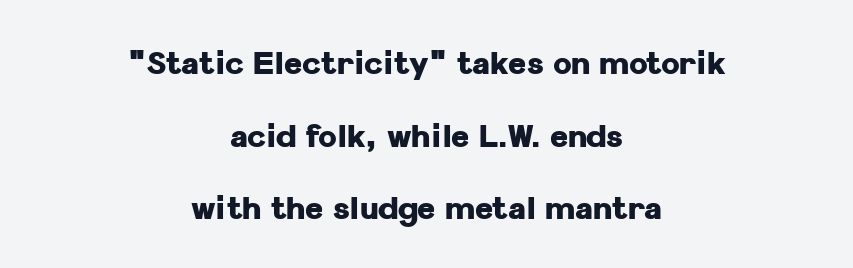
The image shows 31 px heavy sans-serif type, upright; set centered, loose line spacing (2.34x), normal letter spacing, not underlined; low stroke contrast and a medium x-height.
